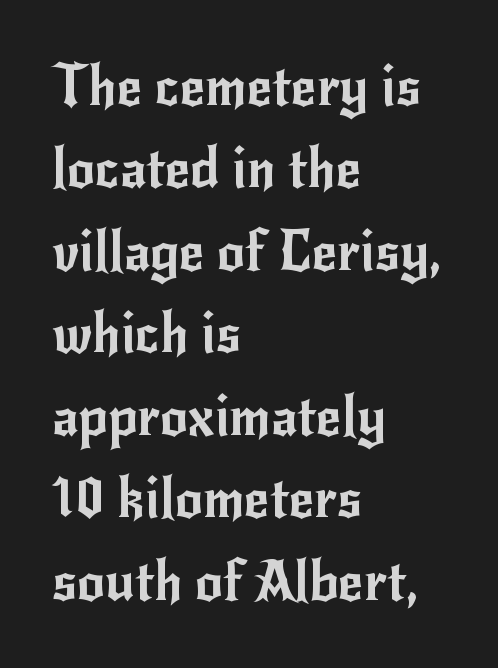
The image shows 55 px sans-serif type, upright; set left-aligned, normal line spacing (1.5x), normal letter spacing, not underlined; low stroke contrast and a small x-height.
